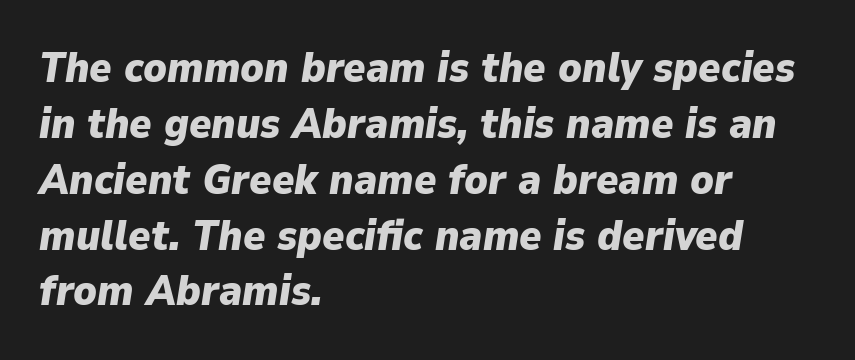
The image shows 42 px heavy type, italic (leaning right); set left-aligned, normal line spacing (1.33x), normal letter spacing, not underlined; low stroke contrast and a medium x-height.
